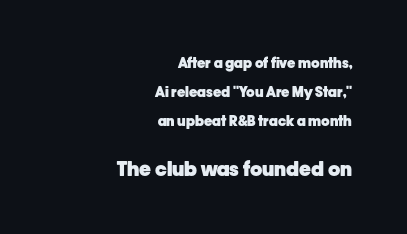
The image shows 20 px bold type, upright; set right-aligned, loose line spacing (2.06x), normal letter spacing, not underlined; the second (bottom) block is 1.43x larger.
